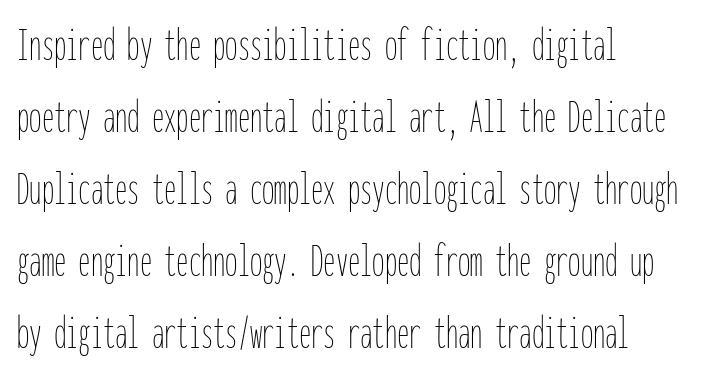
The image shows 49 px thin, condensed type, upright, monospaced; set left-aligned, normal line spacing (1.47x), normal letter spacing, not underlined; low stroke contrast and a medium x-height.
